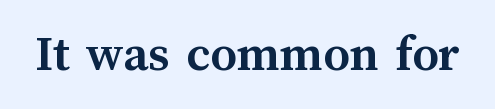
The image shows 52 px semibold type, upright; set normal letter spacing, not underlined; medium stroke contrast and a medium x-height.
